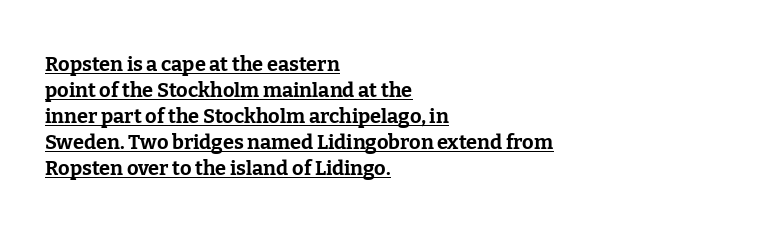
Q: Is the text bold? A: Yes.
Q: Is the text italic (slanted)? A: No, it is upright.
Q: Is the text underlined? A: Yes.
Q: How is the paragraph aligned? A: Left-aligned.
Q: Is the spacing between letters normal or unusually wide? A: Normal.
Q: Is the spacing between lines tight, normal or loose? A: Normal.
